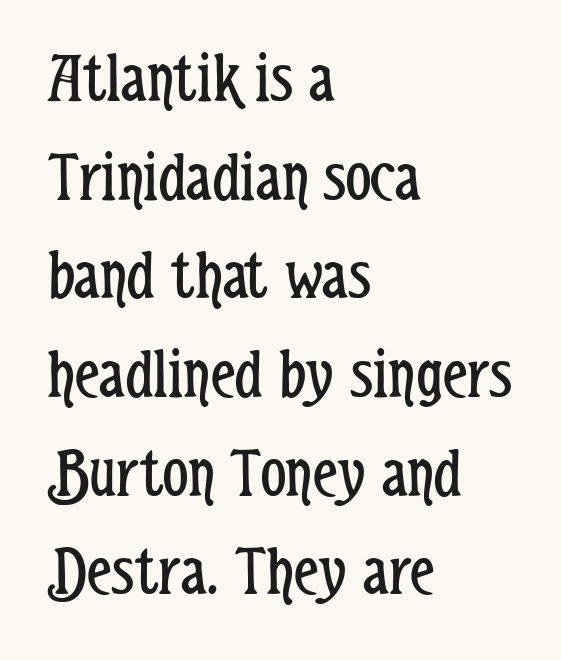
You could call the tracking neutral — neither tight nor loose. The glyphs in this specimen are sans serif. This is the regular roman posture of the typeface. Only glyphs here, with clear space below each row. Left-aligned paragraph, ragged on the right.
